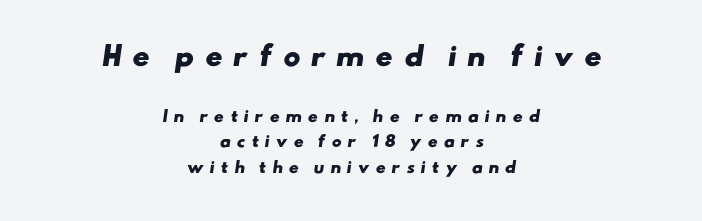
Q: Is the text bold? A: Yes.
Q: Is the text underlined? A: No.
Q: How is the paragraph aligned? A: Centered.
Q: Is the spacing between letters normal or unusually wide? A: Unusually wide.
Q: Is the spacing between lines tight, normal or loose? A: Normal.
Q: Which block of text is set in a larger size, the first (top) or the second (bottom)? A: The first (top) one.
